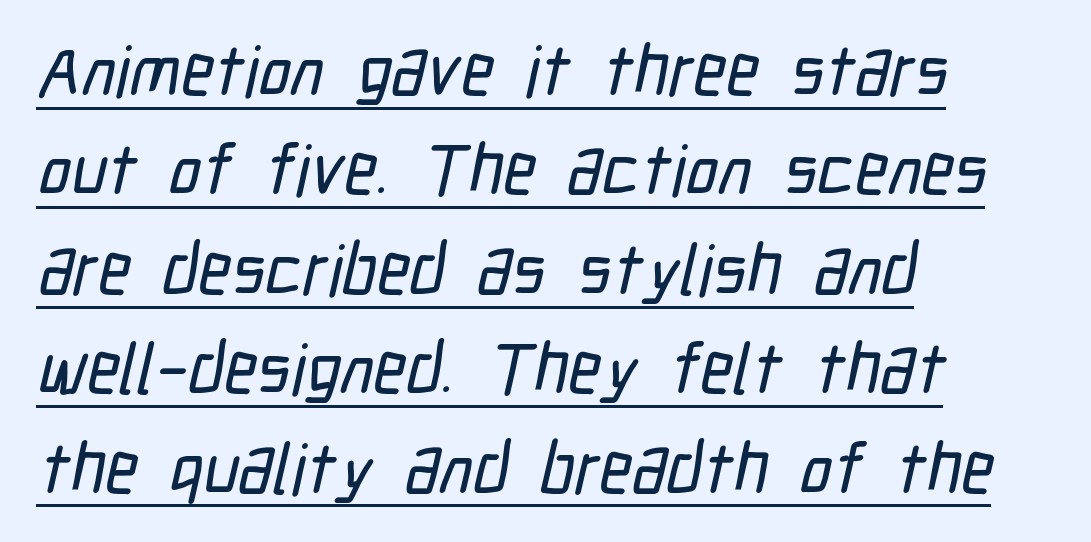
{"serif": "no", "width": "condensed", "stroke_contrast": "low", "x_height": "medium", "monospaced": "no", "underline": "yes", "align": "left", "line_spacing": "normal", "line_spacing_ratio": 1.4, "letter_spacing": "normal", "letter_spacing_em": 0.0, "glyph_px": 71}
